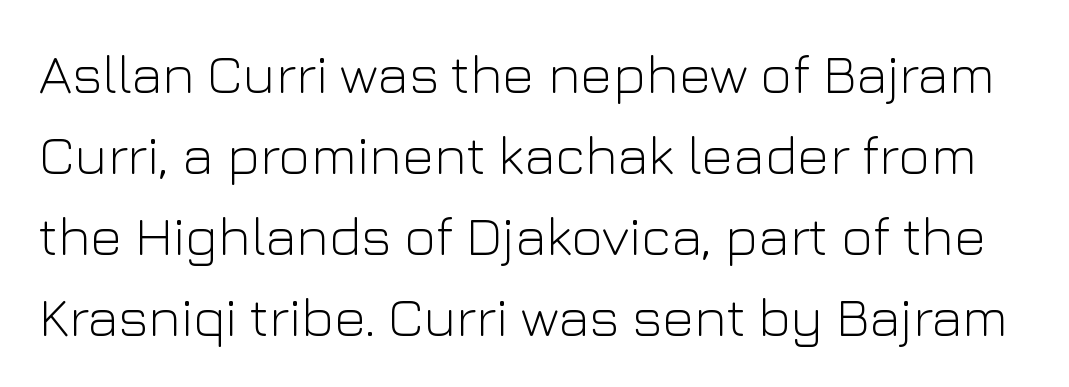
{"serif": "no", "italic": "no", "bold": "no", "weight": "light", "width": "normal", "stroke_contrast": "low", "x_height": "medium", "monospaced": "no", "underline": "no", "line_spacing": "normal", "line_spacing_ratio": 1.47, "letter_spacing": "normal", "letter_spacing_em": 0.0, "glyph_px": 55}
